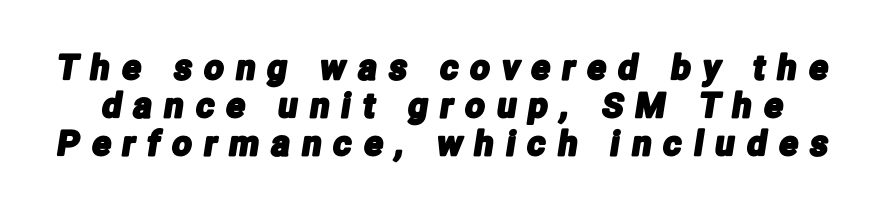
The image shows 34 px condensed sans-serif type; set tight line spacing (1.12x), unusually wide letter spacing (+0.37 em), not underlined; low stroke contrast and a medium x-height.
